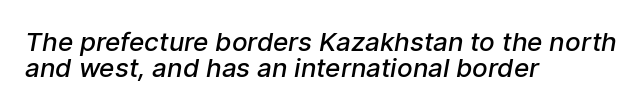
{"bold": "semi", "underline": "no", "align": "left", "line_spacing": "tight", "line_spacing_ratio": 0.99, "letter_spacing": "normal", "letter_spacing_em": 0.0, "glyph_px": 26}
